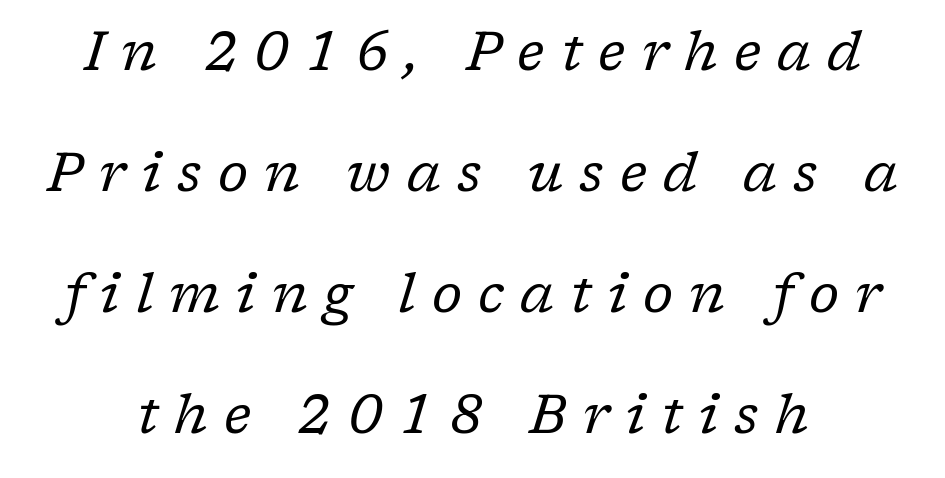
Q: Is the text bold? A: No.
Q: Is the text italic (slanted)? A: Yes, it leans right by about 17 degrees.
Q: Is the typeface a serif or a sans-serif typeface? A: Serif.
Q: Is the text underlined? A: No.
Q: Is the spacing between letters normal or unusually wide? A: Unusually wide.
Q: Is the spacing between lines tight, normal or loose? A: Loose.
Q: Width (condensed, normal, or wide)? A: Normal.
Q: Stroke contrast? A: Low.
Q: x-height? A: Medium.
Q: Monospaced? A: No.
